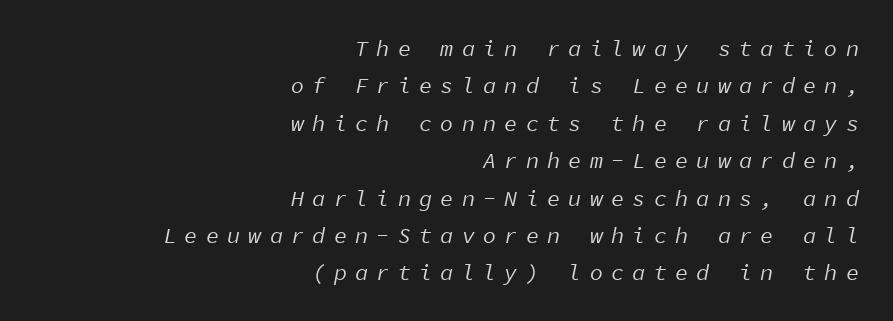
The image shows 22 px text type, italic (leaning right); set right-aligned, normal line spacing (1.7x), unusually wide letter spacing (+0.37 em), not underlined.
